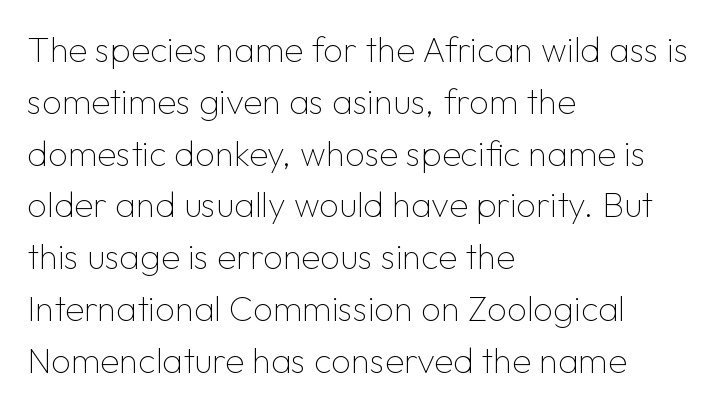
{"serif": "no", "italic": "no", "bold": "no", "weight": "thin", "width": "normal", "stroke_contrast": "low", "x_height": "medium", "monospaced": "no", "underline": "no", "align": "left", "line_spacing": "normal", "line_spacing_ratio": 1.48, "letter_spacing": "normal", "letter_spacing_em": 0.0, "glyph_px": 35}
